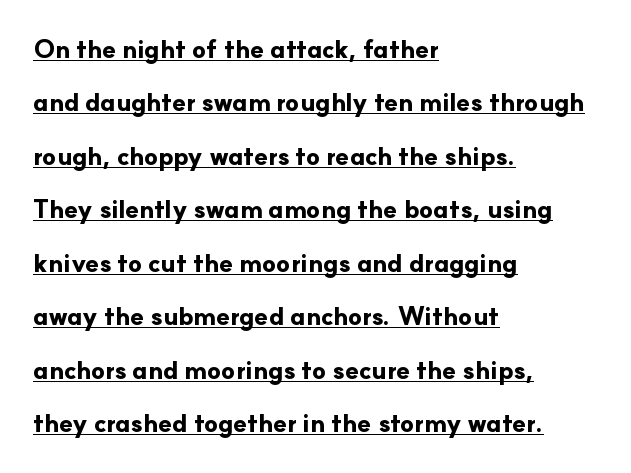
Q: Is the text bold? A: Yes.
Q: Is the text italic (slanted)? A: No, it is upright.
Q: Is the text underlined? A: Yes.
Q: How is the paragraph aligned? A: Left-aligned.
Q: Is the spacing between letters normal or unusually wide? A: Normal.
Q: Is the spacing between lines tight, normal or loose? A: Loose.
